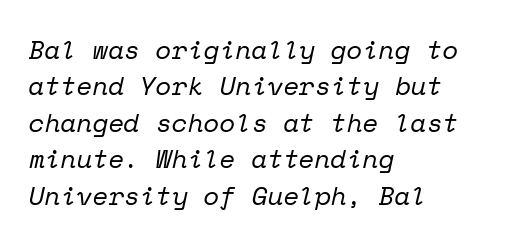
Q: Is the text bold? A: No.
Q: Is the text italic (slanted)? A: Yes, it leans right by about 12 degrees.
Q: Is the text underlined? A: No.
Q: How is the paragraph aligned? A: Left-aligned.
Q: Is the spacing between letters normal or unusually wide? A: Normal.
Q: Is the spacing between lines tight, normal or loose? A: Normal.
